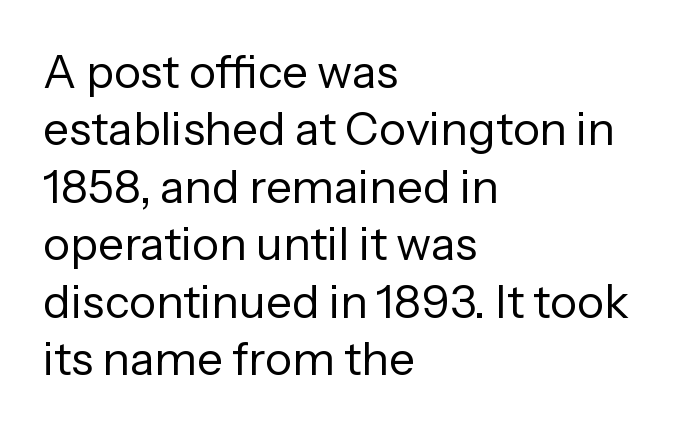
The words here are not underlined. A roman cut, with each character standing at attention. There is no visible air inserted between adjacent glyphs. The type family on display is of the sans-serif kind.
